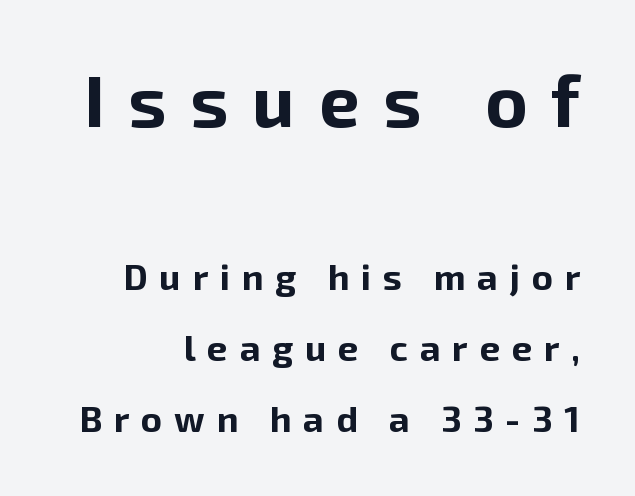
Q: Is the text bold? A: Yes.
Q: Is the text italic (slanted)? A: No, it is upright.
Q: Is the typeface a serif or a sans-serif typeface? A: Sans-serif.
Q: Is the text underlined? A: No.
Q: Is the spacing between letters normal or unusually wide? A: Unusually wide.
Q: Is the spacing between lines tight, normal or loose? A: Loose.
Q: Which block of text is set in a larger size, the first (top) or the second (bottom)? A: The first (top) one.
Q: Width (condensed, normal, or wide)? A: Normal.
Q: Stroke contrast? A: Low.
Q: x-height? A: Medium.
Q: Monospaced? A: No.
